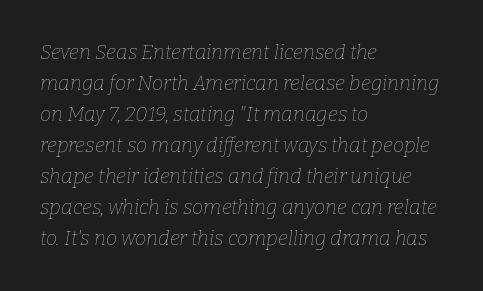
{"italic": "yes", "lean": "right", "slant_degrees": 9, "bold": "no", "underline": "no", "align": "left", "line_spacing": "normal", "line_spacing_ratio": 1.55, "letter_spacing": "normal", "letter_spacing_em": 0.0, "glyph_px": 20}
